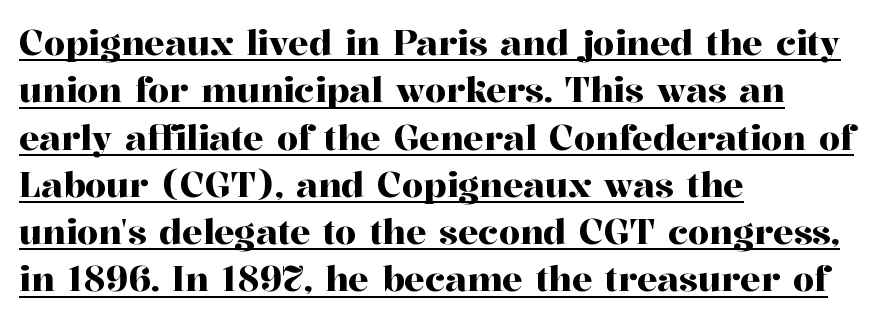
{"serif": "yes", "italic": "no", "width": "normal", "stroke_contrast": "high", "x_height": "medium", "monospaced": "no", "underline": "yes", "align": "left", "line_spacing": "normal", "line_spacing_ratio": 1.39, "letter_spacing": "normal", "letter_spacing_em": 0.0, "glyph_px": 34}
